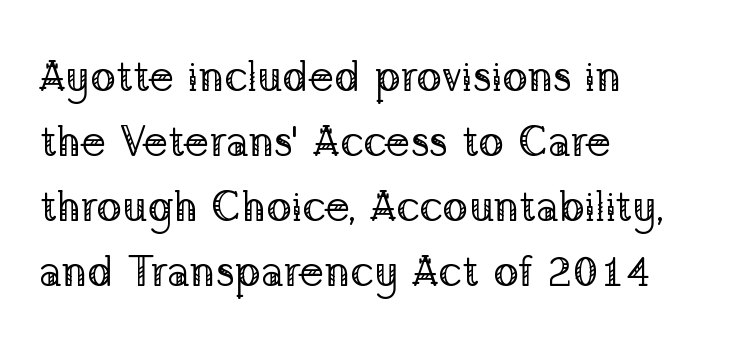
Q: Is the text bold? A: No.
Q: Is the text italic (slanted)? A: No, it is upright.
Q: Is the typeface a serif or a sans-serif typeface? A: Serif.
Q: Is the text underlined? A: No.
Q: How is the paragraph aligned? A: Left-aligned.
Q: Is the spacing between letters normal or unusually wide? A: Normal.
Q: Is the spacing between lines tight, normal or loose? A: Normal.
Q: Width (condensed, normal, or wide)? A: Normal.
Q: Stroke contrast? A: Low.
Q: x-height? A: Medium.
Q: Monospaced? A: No.
